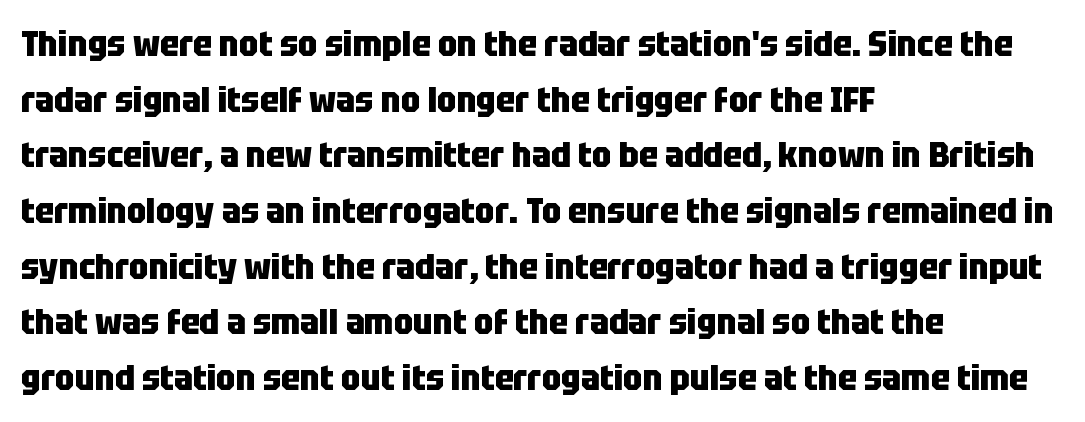
Students, observe: this is what conventionally led text looks like. Characters remain perfectly vertical along every line. You could call the tracking neutral — neither tight nor loose. Each letter keeps its own natural width here, so spacing adapts to shape.
